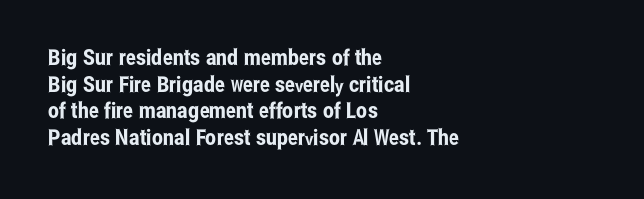
A student would call this left alignment; a typographer would say flush left, rag right. Nobody touched the tracking dial on this one. Tall strokes in this sample are plumb rather than angled. Descenders are the only things crossing below the line.
